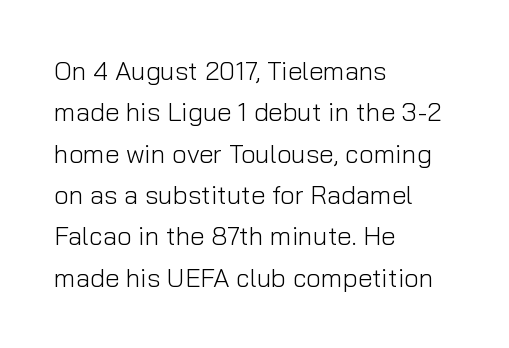
Q: Is the text bold? A: No.
Q: Is the text italic (slanted)? A: No, it is upright.
Q: Is the text underlined? A: No.
Q: How is the paragraph aligned? A: Left-aligned.
Q: Is the spacing between letters normal or unusually wide? A: Normal.
Q: Is the spacing between lines tight, normal or loose? A: Normal.
